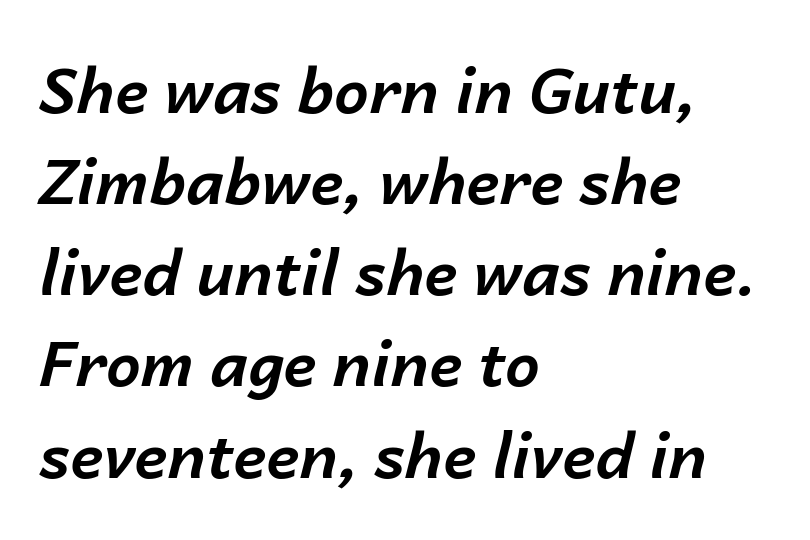
Q: Is the text bold? A: Yes.
Q: Is the text italic (slanted)? A: Yes, it leans right by about 14 degrees.
Q: Is the text underlined? A: No.
Q: How is the paragraph aligned? A: Left-aligned.
Q: Is the spacing between letters normal or unusually wide? A: Normal.
Q: Is the spacing between lines tight, normal or loose? A: Normal.
Q: Width (condensed, normal, or wide)? A: Normal.
Q: Stroke contrast? A: Low.
Q: x-height? A: Medium.
Q: Monospaced? A: No.
